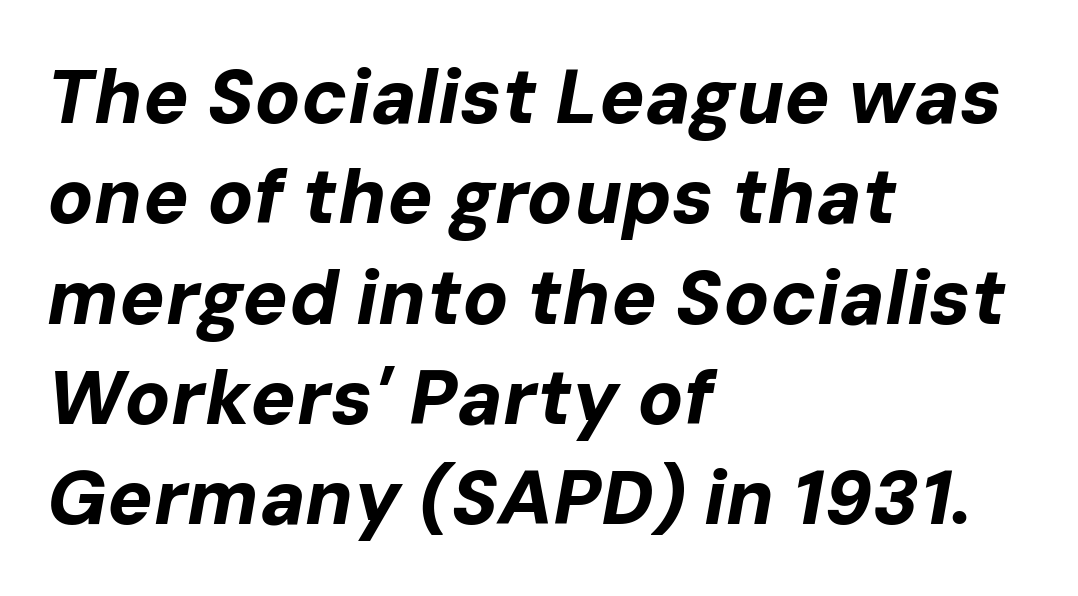
The image shows 76 px bold type, italic (leaning right); set left-aligned, normal line spacing (1.32x), normal letter spacing, not underlined; low stroke contrast and a medium x-height.
